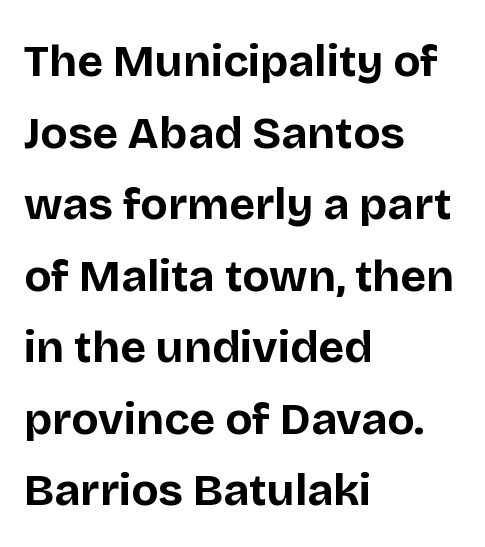
The image shows 45 px bold sans-serif type, upright; set left-aligned, normal line spacing (1.59x), normal letter spacing, not underlined; low stroke contrast and a large x-height.
